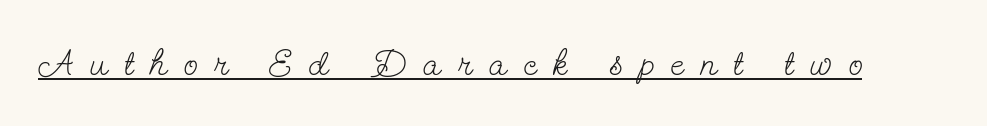
{"serif": "yes", "bold": "no", "weight": "light", "width": "condensed", "stroke_contrast": "low", "x_height": "small", "monospaced": "no", "underline": "yes", "letter_spacing": "wide", "letter_spacing_em": 0.46, "glyph_px": 37}
